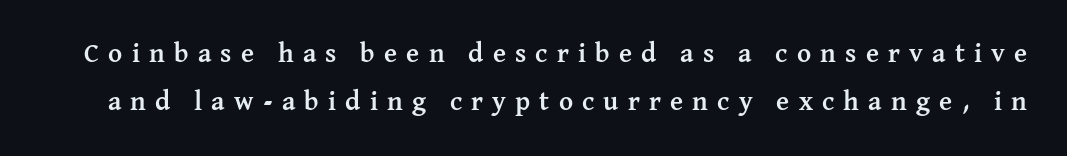
Glance below the letters and you will spot only blank space. How heavy is the stroke? Heavy — this is a bold. Words appear elongated and porous because spacing is wide. A roman cut, with each character standing at attention.
